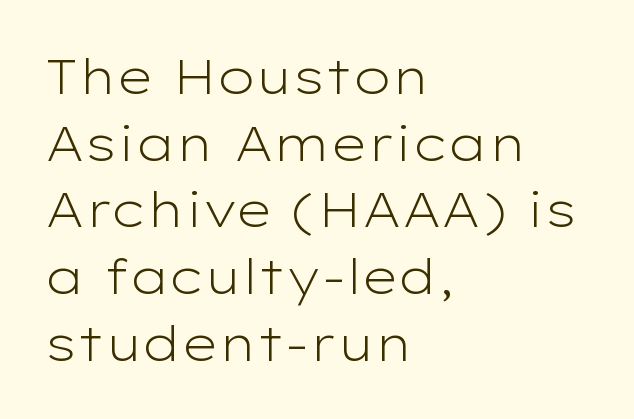
Descenders are the only things crossing below the line. The letters stand upright; this is a roman face. Heft: none added — not bold. Is this a fixed-width face? No — the glyphs have proportional, varying widths. The paragraph shown leans on its left margin. Evenly set lines give the paragraph a standard silhouette.
